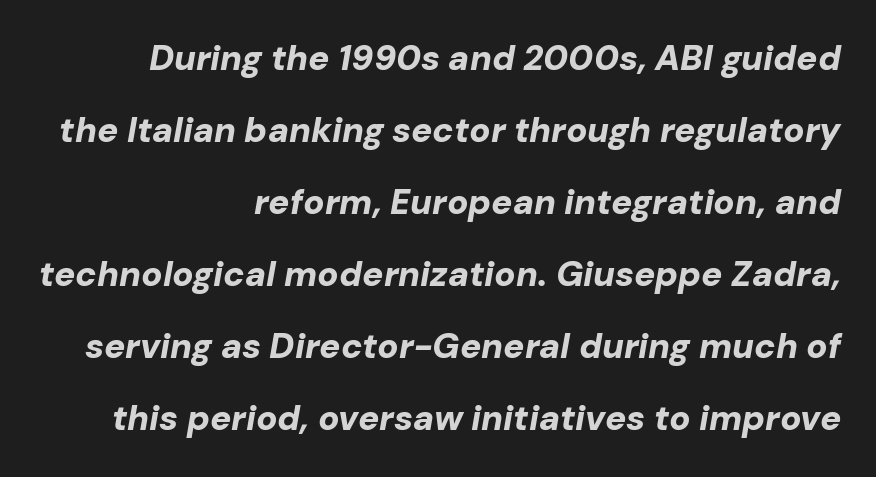
{"italic": "yes", "lean": "right", "slant_degrees": 10, "bold": "yes", "weight": "bold", "width": "normal", "stroke_contrast": "low", "x_height": "medium", "monospaced": "no", "underline": "no", "align": "right", "line_spacing": "loose", "line_spacing_ratio": 2.06, "letter_spacing": "normal", "letter_spacing_em": 0.0, "glyph_px": 35}
